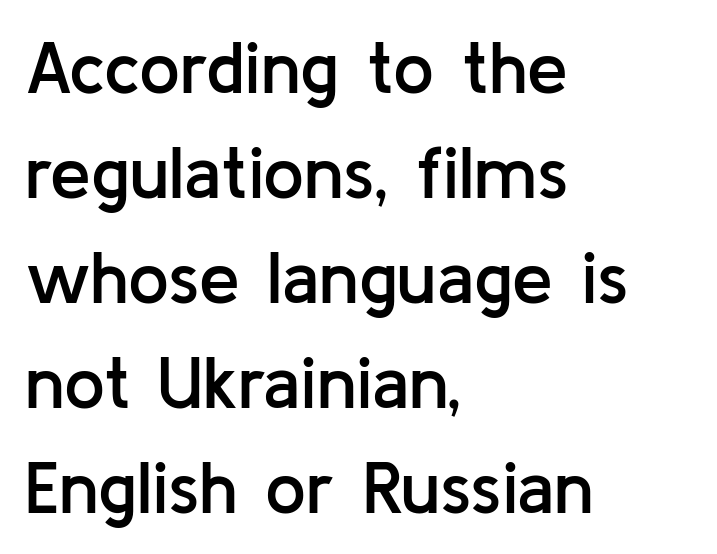
Q: Is the text bold? A: Semi-bold.
Q: Is the text italic (slanted)? A: No, it is upright.
Q: Is the typeface a serif or a sans-serif typeface? A: Sans-serif.
Q: Is the text underlined? A: No.
Q: How is the paragraph aligned? A: Left-aligned.
Q: Is the spacing between letters normal or unusually wide? A: Normal.
Q: Is the spacing between lines tight, normal or loose? A: Normal.
Q: Width (condensed, normal, or wide)? A: Normal.
Q: Stroke contrast? A: Low.
Q: x-height? A: Medium.
Q: Monospaced? A: No.
